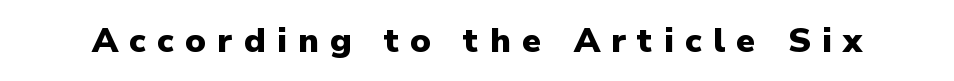
Q: Is the text bold? A: Yes.
Q: Is the text italic (slanted)? A: No, it is upright.
Q: Is the typeface a serif or a sans-serif typeface? A: Sans-serif.
Q: Is the text underlined? A: No.
Q: Is the spacing between letters normal or unusually wide? A: Unusually wide.
Q: Width (condensed, normal, or wide)? A: Normal.
Q: Stroke contrast? A: Low.
Q: x-height? A: Medium.
Q: Monospaced? A: No.
